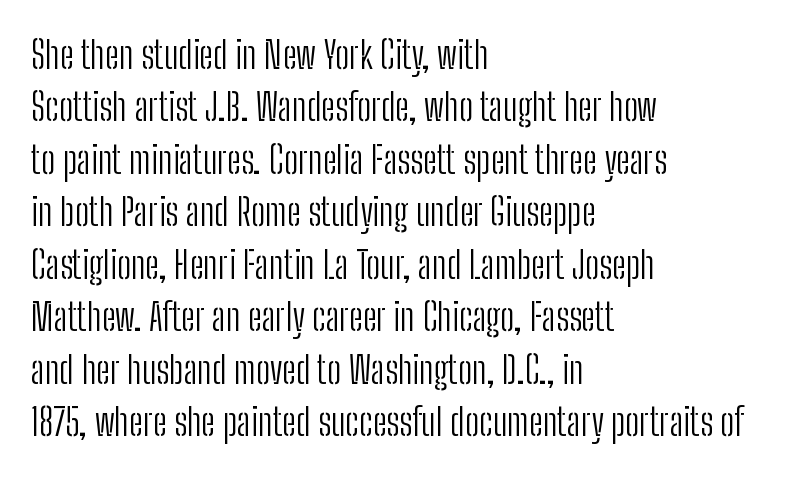
{"serif": "no", "italic": "no", "bold": "no", "weight": "light", "width": "condensed", "stroke_contrast": "low", "x_height": "medium", "monospaced": "no", "underline": "no", "align": "left", "line_spacing": "normal", "line_spacing_ratio": 1.38, "letter_spacing": "normal", "letter_spacing_em": 0.0, "glyph_px": 38}
